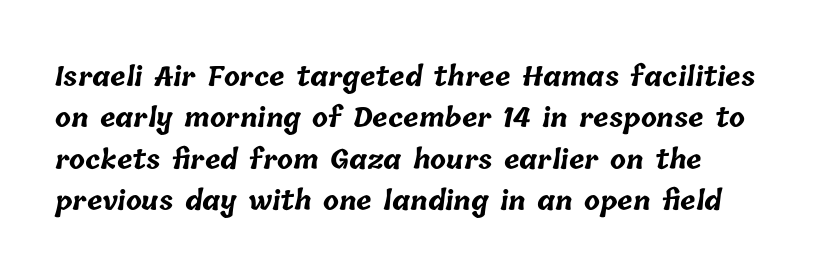
Glance below the letters and you will spot only blank space. Glyph-to-glyph distance matches everyday printed text. The face used here has the dense, thick strokes of a bold. The rows are spaced the way most documents space them.
